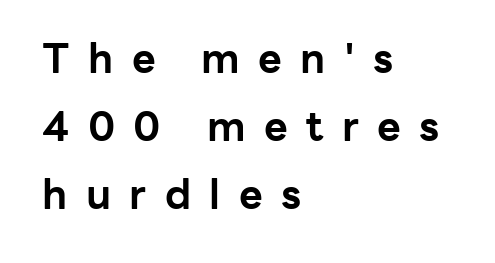
Q: Is the text bold? A: Yes.
Q: Is the text italic (slanted)? A: No, it is upright.
Q: Is the typeface a serif or a sans-serif typeface? A: Sans-serif.
Q: Is the text underlined? A: No.
Q: How is the paragraph aligned? A: Left-aligned.
Q: Is the spacing between letters normal or unusually wide? A: Unusually wide.
Q: Is the spacing between lines tight, normal or loose? A: Normal.
Q: Width (condensed, normal, or wide)? A: Normal.
Q: Stroke contrast? A: Low.
Q: x-height? A: Medium.
Q: Monospaced? A: No.
